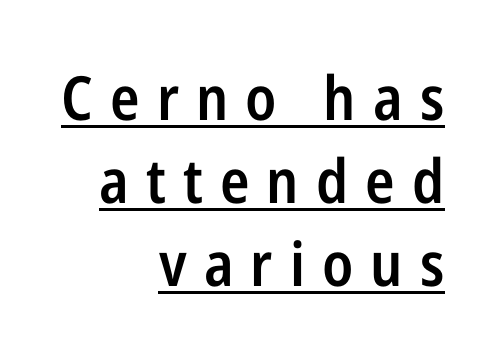
Every letter is mildly thick-stroked: semibold rather than bold. A typographer would call this underscored text. Short and long lines alike share a common ending point at right. The rendering uses a moderate line-height, typical for paragraphs. You can tell from the bare stems that sans-serif type was used.
